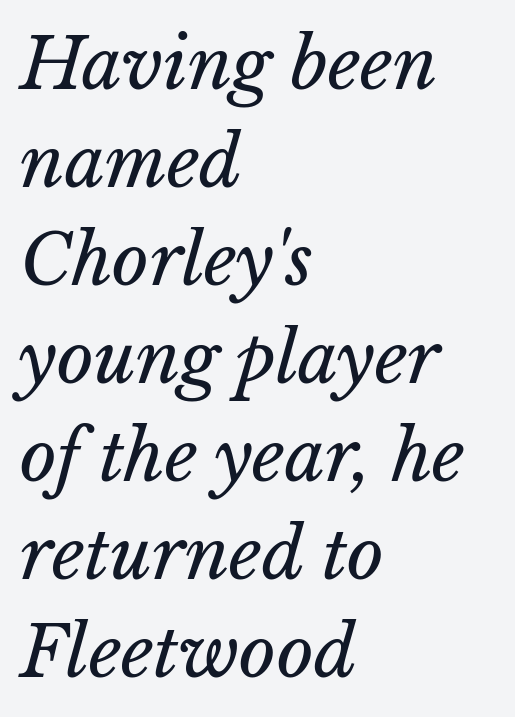
The image shows 71 px regular-weight type; set left-aligned, normal line spacing (1.38x), normal letter spacing, not underlined; low stroke contrast and a medium x-height.
